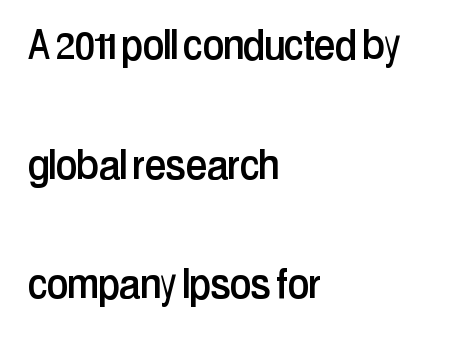
Font category for this specimen: sans-serif. Posture: straight, roman, zero tilt. The text block is weighted toward the left margin, trailing off unevenly rightward. No extra tracking has been applied to these lines.
